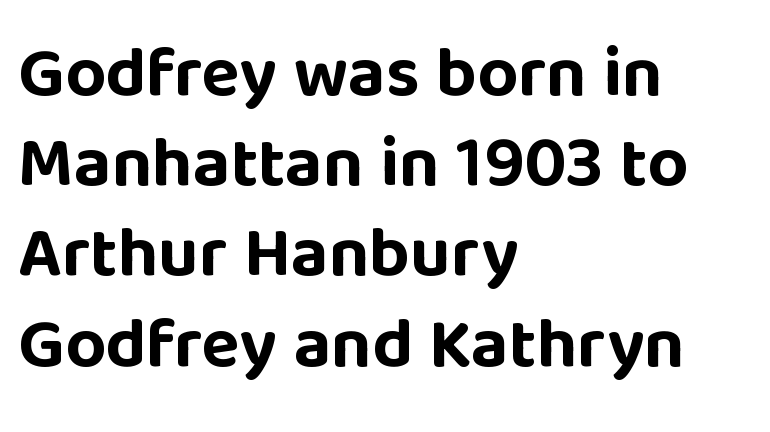
The image shows 71 px bold sans-serif type, upright; set left-aligned, normal line spacing (1.27x), normal letter spacing, not underlined; low stroke contrast and a large x-height.
